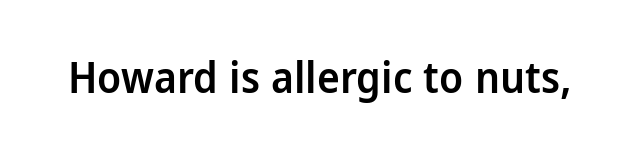
Nope, no serifs anywhere on these letters. Every letter is mildly thick-stroked: semibold rather than bold. It's the straight-up-and-down kind of type. The face used here is proportionally spaced, like ordinary book or web type. Tracking here is standard; glyphs follow each other at the usual distance. The specimen omits any rule beneath the text block's lines.
